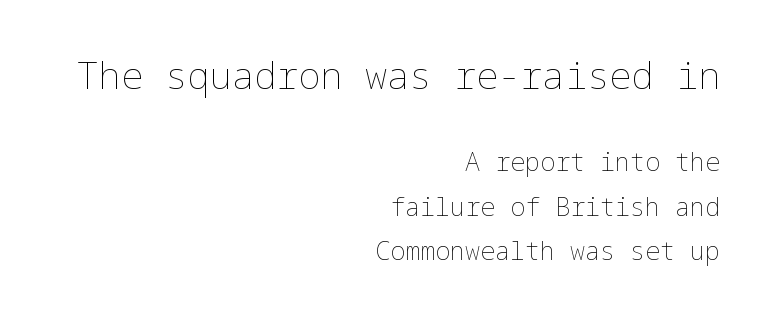
The image shows 37 px thin type, upright; set right-aligned, line spacing 1.78x, normal letter spacing, not underlined; the first (top) block is 1.48x larger; low stroke contrast and a medium x-height.
